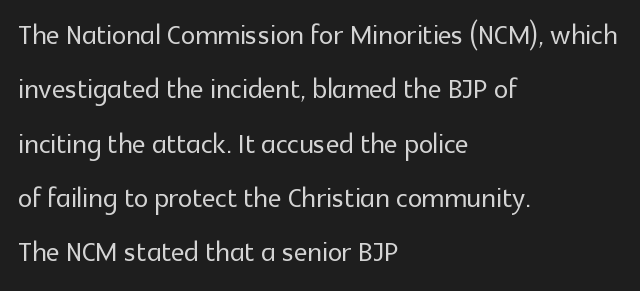
Q: Is the text italic (slanted)? A: No, it is upright.
Q: Is the typeface a serif or a sans-serif typeface? A: Sans-serif.
Q: Is the text underlined? A: No.
Q: How is the paragraph aligned? A: Left-aligned.
Q: Is the spacing between letters normal or unusually wide? A: Normal.
Q: Is the spacing between lines tight, normal or loose? A: Normal.
Q: Width (condensed, normal, or wide)? A: Normal.
Q: x-height? A: Medium.
Q: Monospaced? A: No.
